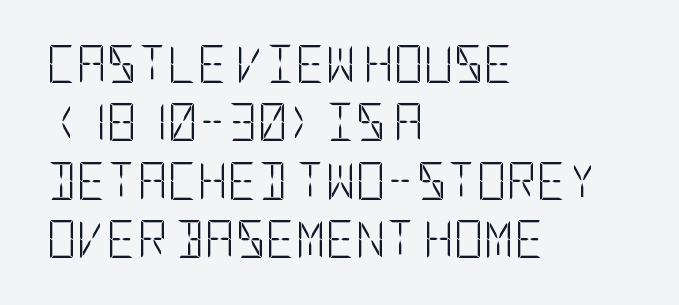
The image shows 37 px light, condensed sans-serif type, upright; set left-aligned, normal line spacing (1.58x), normal letter spacing, not underlined; low stroke contrast and a large x-height.
